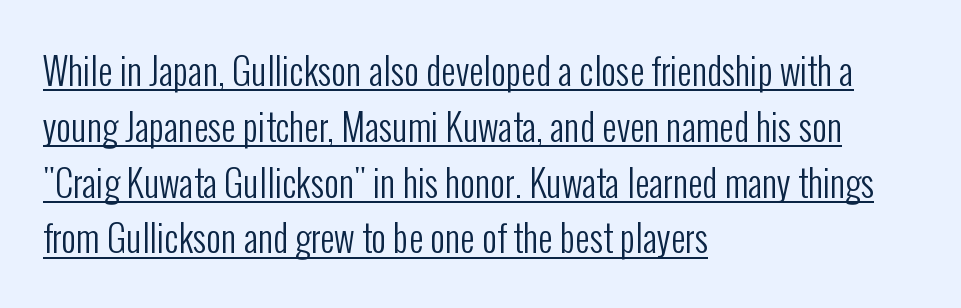
Spacing verdict: proportional, widths tailored to each character. Check where the strokes stop: nothing finishes them off — pure sans. Vertically, the passage feels balanced, rows spaced as you'd expect. The strokes are not fattened; the text isn't bold. You can tell it's not italic because the verticals are truly vertical. The letters sit at their default tracking, neither squeezed nor spread.
